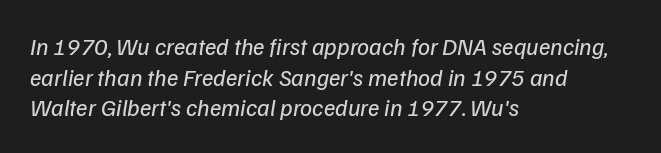
Is the stroke heavy? The answer is a plain regular-or-lighter. Glance below the letters and you will spot only blank space. The lines in this sample share a left origin and differ only in where they stop. Standard letterfit; no display-style spreading of the glyphs. Interline gaps are of average width in this sample.
